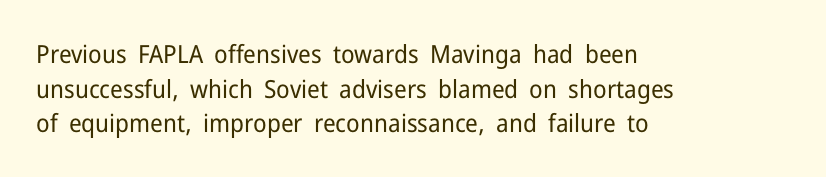
{"italic": "no", "bold": "no", "underline": "no", "align": "left", "line_spacing": "normal", "line_spacing_ratio": 1.39, "letter_spacing": "normal", "letter_spacing_em": 0.0, "glyph_px": 25}
